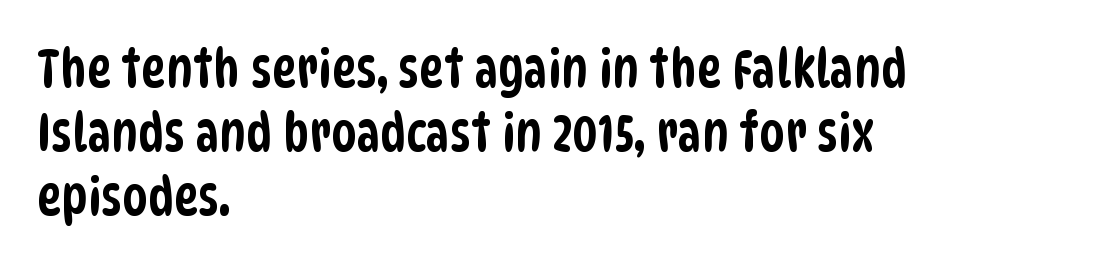
{"serif": "no", "width": "condensed", "stroke_contrast": "low", "x_height": "large", "monospaced": "no", "underline": "no", "align": "left", "line_spacing_ratio": 1.23, "letter_spacing": "normal", "letter_spacing_em": 0.0, "glyph_px": 52}
